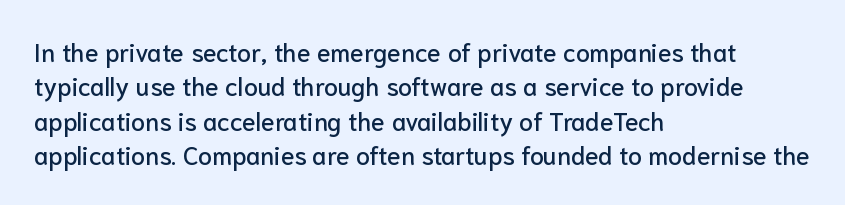
Style check: upright. All the whitespace from short lines collects on the right. Rule under the text: the space is simply empty. Leading matches the norm, producing a regular column.
